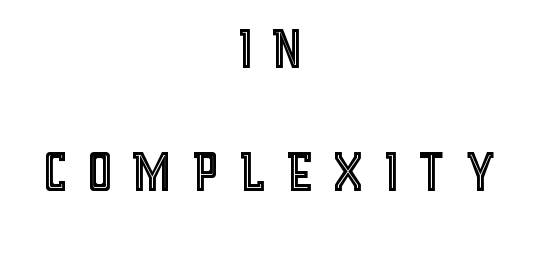
Q: Is the text italic (slanted)? A: No, it is upright.
Q: Is the text underlined? A: No.
Q: How is the paragraph aligned? A: Centered.
Q: Is the spacing between letters normal or unusually wide? A: Unusually wide.
Q: Width (condensed, normal, or wide)? A: Condensed.
Q: x-height? A: Large.
Q: Monospaced? A: No.
